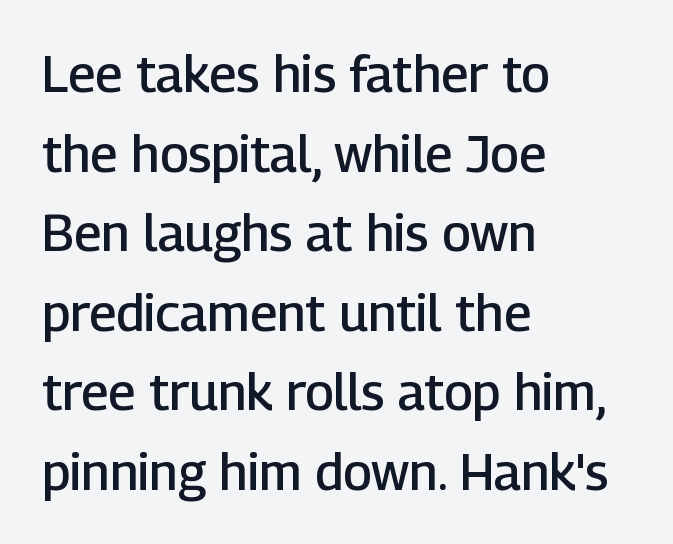
The image shows 51 px semibold sans-serif type, upright; set left-aligned, normal line spacing (1.56x), normal letter spacing, not underlined; low stroke contrast and a medium x-height.
